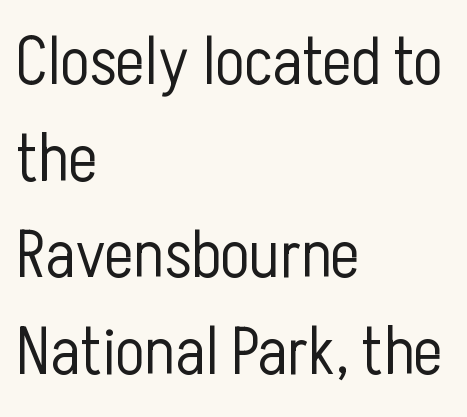
Between one letter and the next there's only the usual sliver of space. Stroke thickness stays within the range of a standard reading face or lighter. Regarding leading, the lines here are spaced in the standard way. The glyphs are unaccompanied by any horizontal stroke below them. This sample uses an upright cut, with every glyph sitting square on the baseline.
